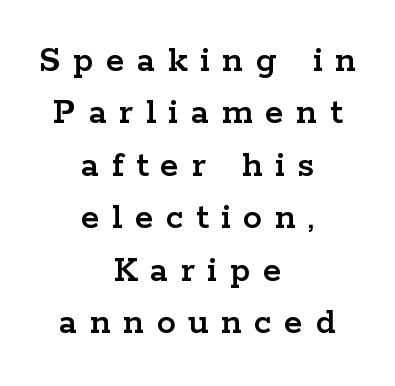
{"serif": "yes", "italic": "no", "width": "wide", "stroke_contrast": "low", "x_height": "medium", "monospaced": "no", "underline": "no", "align": "center", "line_spacing": "normal", "line_spacing_ratio": 1.38, "letter_spacing": "wide", "letter_spacing_em": 0.33, "glyph_px": 38}
